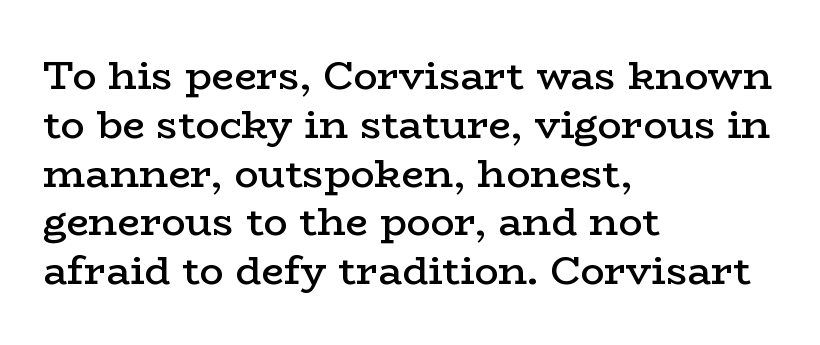
The image shows 40 px semibold, wide serif type, upright; set left-aligned, line spacing 1.22x, normal letter spacing, not underlined; low stroke contrast and a medium x-height.
